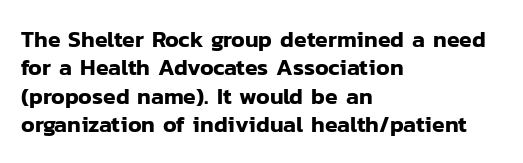
{"italic": "no", "underline": "no", "align": "left", "line_spacing_ratio": 1.23, "letter_spacing": "normal", "letter_spacing_em": 0.0, "glyph_px": 23}
